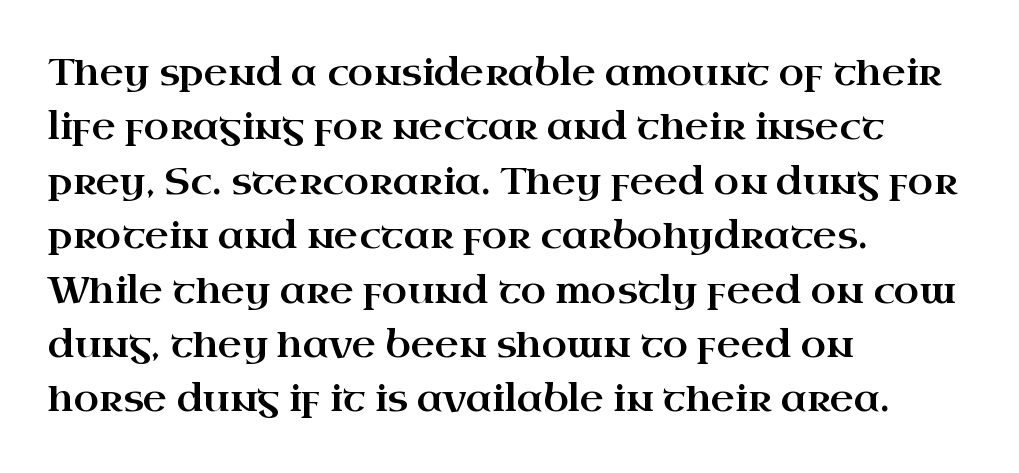
Normally led — the rows are evenly, conventionally spaced. Beneath every word, the page is bare. Notice how the passage keeps a crisp vertical edge on the left only. Vertical strokes here are truly vertical. The letterforms sit shoulder to shoulder at normal distance. Think of a printed novel: that variable character pitch is what you see here.
